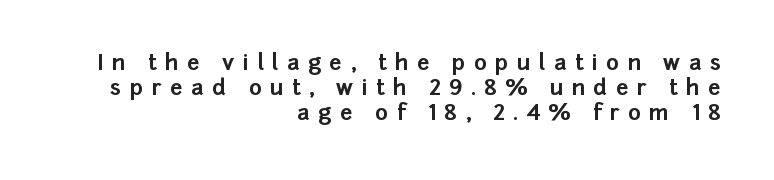
Q: Is the text bold? A: Yes.
Q: Is the text italic (slanted)? A: No, it is upright.
Q: Is the text underlined? A: No.
Q: How is the paragraph aligned? A: Right-aligned.
Q: Is the spacing between letters normal or unusually wide? A: Unusually wide.
Q: Is the spacing between lines tight, normal or loose? A: Tight.
